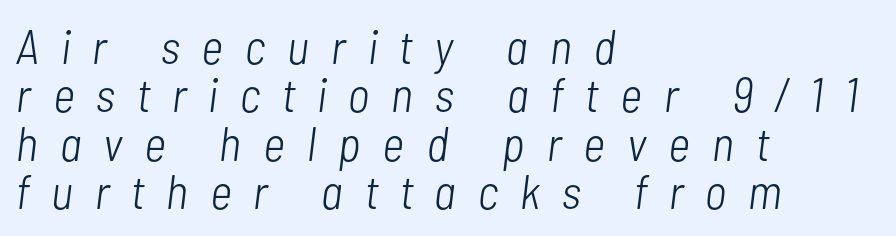
Slant detected: the letters are inclined. Letters rest on an invisible, unmarked baseline. These lines are set flush left with a ragged right edge. How are the letters spaced? Widely, with obvious added tracking.
